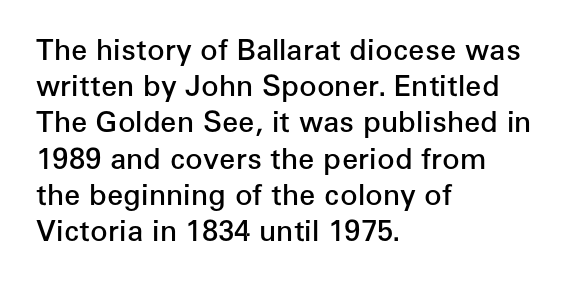
Q: Is the text bold? A: Semi-bold.
Q: Is the text italic (slanted)? A: No, it is upright.
Q: Is the typeface a serif or a sans-serif typeface? A: Sans-serif.
Q: Is the text underlined? A: No.
Q: How is the paragraph aligned? A: Left-aligned.
Q: Is the spacing between letters normal or unusually wide? A: Normal.
Q: Is the spacing between lines tight, normal or loose? A: Normal.
Q: Width (condensed, normal, or wide)? A: Normal.
Q: Stroke contrast? A: Low.
Q: x-height? A: Medium.
Q: Monospaced? A: No.
